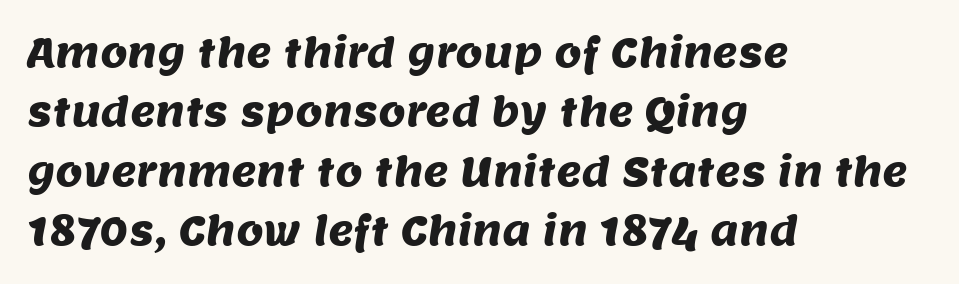
The image shows 39 px sans-serif type; set left-aligned, normal line spacing (1.52x), normal letter spacing, not underlined; medium stroke contrast and a large x-height.
